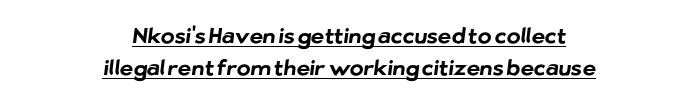
Q: Is the text bold? A: Yes.
Q: Is the text underlined? A: Yes.
Q: How is the paragraph aligned? A: Centered.
Q: Is the spacing between letters normal or unusually wide? A: Normal.
Q: Is the spacing between lines tight, normal or loose? A: Normal.
